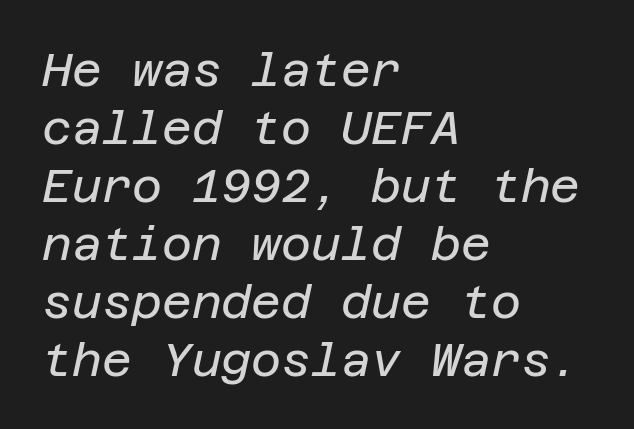
{"italic": "yes", "lean": "right", "slant_degrees": 12, "bold": "no", "weight": "regular", "width": "normal", "stroke_contrast": "low", "x_height": "large", "underline": "no", "align": "left", "line_spacing": "normal", "line_spacing_ratio": 1.26, "letter_spacing": "normal", "letter_spacing_em": 0.0, "glyph_px": 46}
